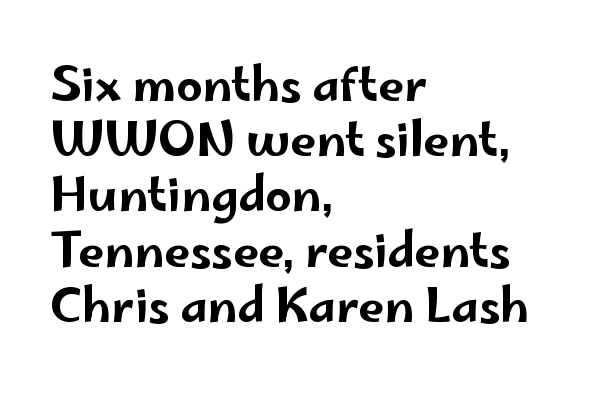
Q: Is the text italic (slanted)? A: No, it is upright.
Q: Is the typeface a serif or a sans-serif typeface? A: Sans-serif.
Q: Is the text underlined? A: No.
Q: How is the paragraph aligned? A: Left-aligned.
Q: Is the spacing between letters normal or unusually wide? A: Normal.
Q: Width (condensed, normal, or wide)? A: Wide.
Q: Stroke contrast? A: Low.
Q: x-height? A: Small.
Q: Monospaced? A: No.
